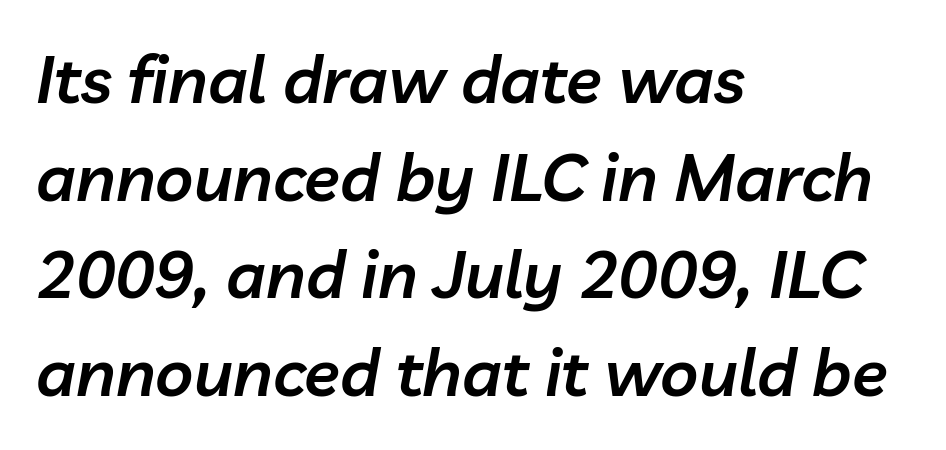
{"italic": "yes", "lean": "right", "slant_degrees": 10, "bold": "semi", "weight": "semibold", "width": "normal", "stroke_contrast": "low", "x_height": "medium", "monospaced": "no", "underline": "no", "align": "left", "line_spacing": "normal", "line_spacing_ratio": 1.48, "letter_spacing": "normal", "letter_spacing_em": 0.0, "glyph_px": 66}
